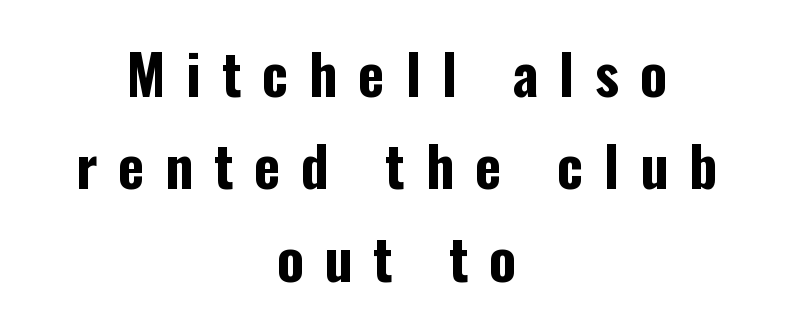
{"serif": "no", "italic": "no", "bold": "yes", "weight": "bold", "width": "condensed", "stroke_contrast": "low", "x_height": "medium", "monospaced": "no", "underline": "no", "align": "center", "line_spacing": "normal", "line_spacing_ratio": 1.65, "letter_spacing": "wide", "letter_spacing_em": 0.37, "glyph_px": 56}
